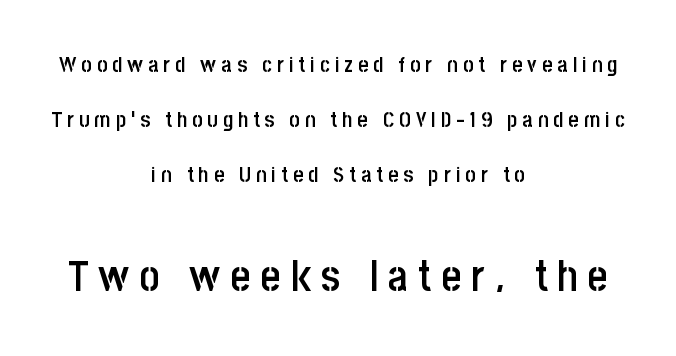
Q: Is the text bold? A: Semi-bold.
Q: Is the text italic (slanted)? A: No, it is upright.
Q: Is the typeface a serif or a sans-serif typeface? A: Sans-serif.
Q: Is the text underlined? A: No.
Q: How is the paragraph aligned? A: Centered.
Q: Is the spacing between letters normal or unusually wide? A: Unusually wide.
Q: Is the spacing between lines tight, normal or loose? A: Loose.
Q: Which block of text is set in a larger size, the first (top) or the second (bottom)? A: The second (bottom) one.
Q: Width (condensed, normal, or wide)? A: Condensed.
Q: Stroke contrast? A: Low.
Q: x-height? A: Large.
Q: Monospaced? A: No.
